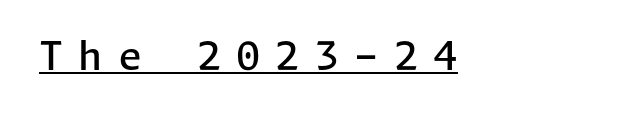
{"serif": "no", "italic": "no", "bold": "semi", "weight": "semibold", "width": "normal", "stroke_contrast": "low", "x_height": "medium", "underline": "yes", "align": "left", "letter_spacing": "wide", "letter_spacing_em": 0.39, "glyph_px": 39}
